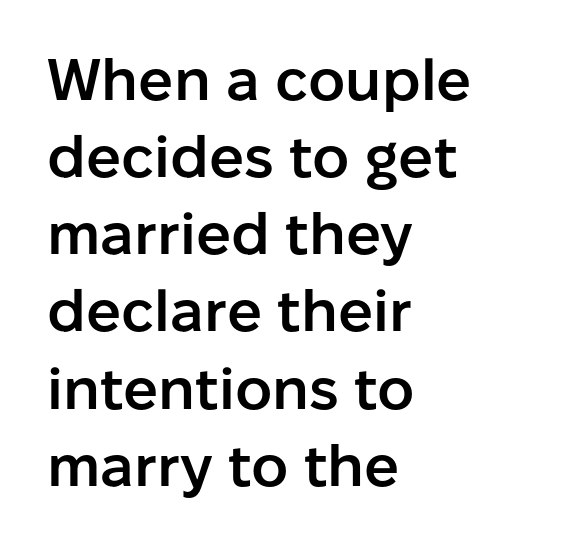
Q: Is the text bold? A: Semi-bold.
Q: Is the text italic (slanted)? A: No, it is upright.
Q: Is the typeface a serif or a sans-serif typeface? A: Sans-serif.
Q: Is the text underlined? A: No.
Q: How is the paragraph aligned? A: Left-aligned.
Q: Is the spacing between letters normal or unusually wide? A: Normal.
Q: Is the spacing between lines tight, normal or loose? A: Normal.
Q: Width (condensed, normal, or wide)? A: Normal.
Q: Stroke contrast? A: Low.
Q: x-height? A: Medium.
Q: Monospaced? A: No.
